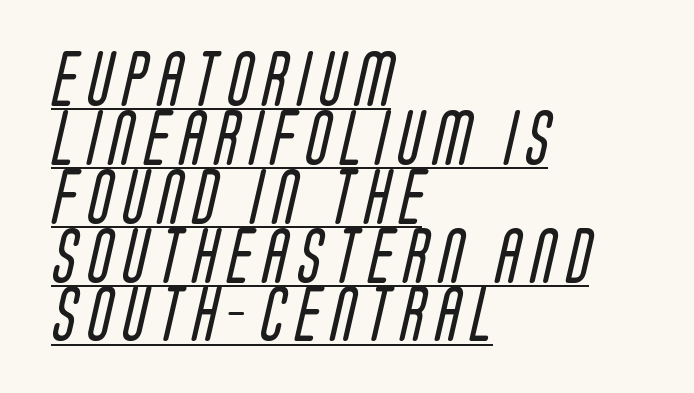
{"serif": "no", "bold": "no", "weight": "regular", "width": "condensed", "stroke_contrast": "low", "x_height": "large", "monospaced": "no", "underline": "yes", "align": "left", "line_spacing": "tight", "line_spacing_ratio": 1.07, "letter_spacing": "wide", "letter_spacing_em": 0.21, "glyph_px": 55}
